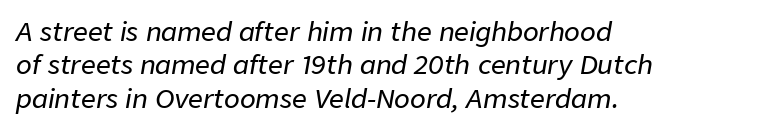
{"italic": "yes", "lean": "right", "slant_degrees": 9, "underline": "no", "align": "left", "line_spacing": "normal", "line_spacing_ratio": 1.28, "letter_spacing": "normal", "letter_spacing_em": 0.0, "glyph_px": 26}
